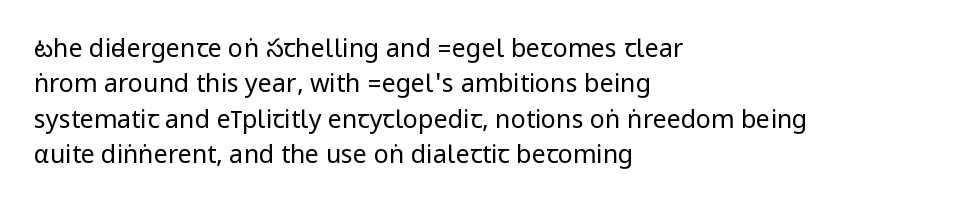
{"italic": "no", "bold": "no", "underline": "no", "align": "left", "line_spacing": "normal", "line_spacing_ratio": 1.42, "letter_spacing": "normal", "letter_spacing_em": 0.0, "glyph_px": 25}
